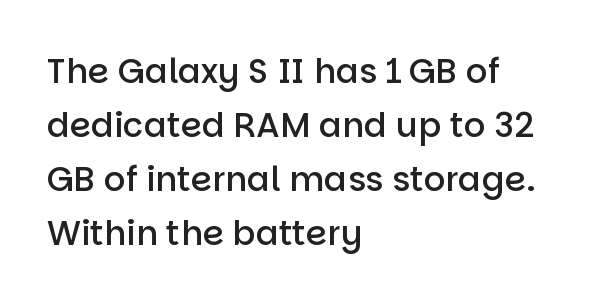
{"serif": "no", "italic": "no", "bold": "semi", "weight": "semibold", "width": "normal", "stroke_contrast": "low", "x_height": "large", "monospaced": "no", "underline": "no", "align": "left", "line_spacing": "normal", "line_spacing_ratio": 1.59, "letter_spacing": "normal", "letter_spacing_em": 0.0, "glyph_px": 34}
